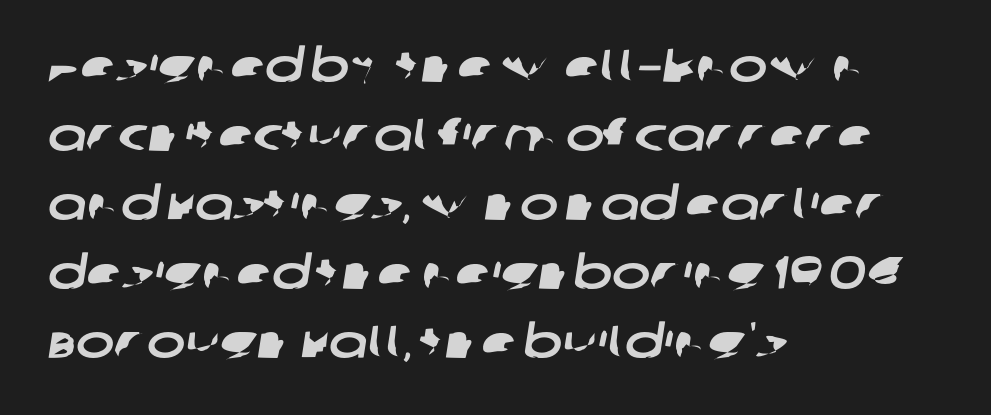
The rendering anchors every line to the left-hand side. A clean baseline with only descenders dipping below it. Here the designer chose a conventional face with non-uniform glyph widths. Here the glyphs are tracked normally, forming tight word shapes.
